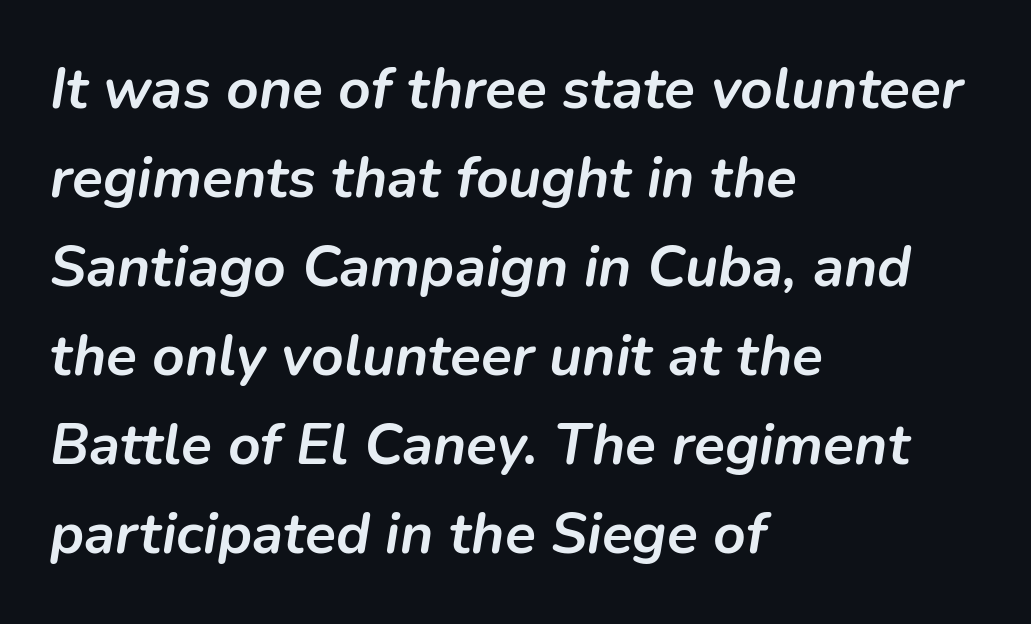
The image shows 57 px semibold type, italic (leaning right); set left-aligned, normal line spacing (1.56x), normal letter spacing, not underlined; low stroke contrast and a medium x-height.
